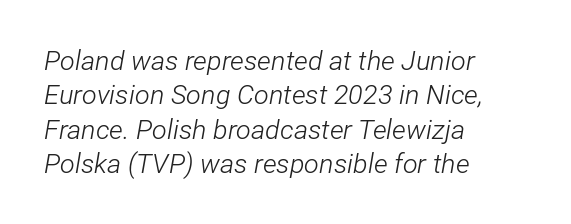
A clean baseline with only descenders dipping below it. The compositor pushed each line to the left boundary. If you drew a line through each stem, it would be angled. In terms of letterspacing, this is plain default setting.
